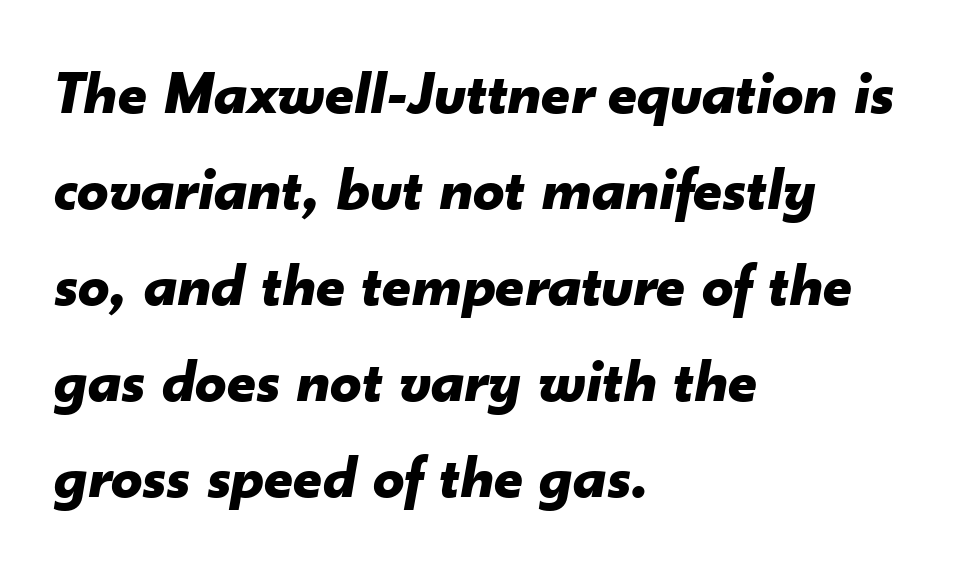
Q: Is the text bold? A: Yes.
Q: Is the text italic (slanted)? A: Yes, it leans right by about 10 degrees.
Q: Is the text underlined? A: No.
Q: How is the paragraph aligned? A: Left-aligned.
Q: Is the spacing between letters normal or unusually wide? A: Normal.
Q: Is the spacing between lines tight, normal or loose? A: Normal.
Q: Width (condensed, normal, or wide)? A: Normal.
Q: Stroke contrast? A: Low.
Q: x-height? A: Small.
Q: Monospaced? A: No.
